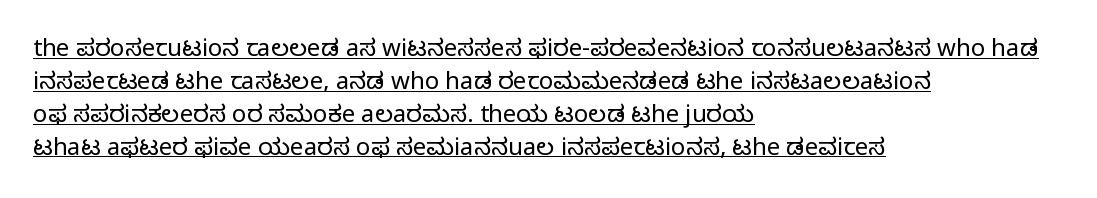
Emphasis is given by a line drawn under the lettering. The passage shown has conventional tracking throughout. The text block is weighted toward the left margin, trailing off unevenly rightward. The letters look calm and open, with moderate or lighter stems. Each new line begins a customary step beneath the previous one. Italic: no, the glyphs are upright roman.
